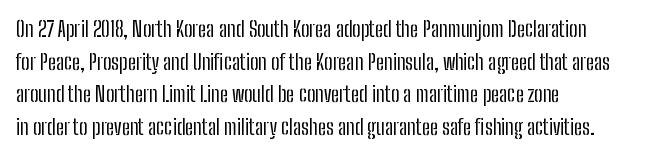
The axis of the letterforms is exactly vertical. Here the glyphs are tracked normally, forming tight word shapes. Descenders hang freely into open space. Line beginnings align vertically; line endings do not. The rows are spaced the way most documents space them.
